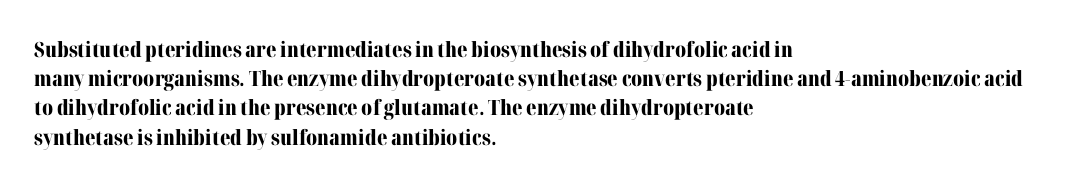
The image shows 21 px bold type, upright; set left-aligned, normal line spacing (1.39x), normal letter spacing, not underlined.
